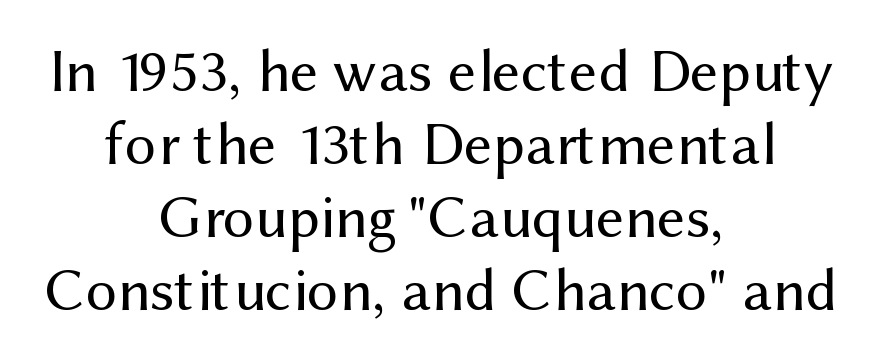
Q: Is the text bold? A: No.
Q: Is the text italic (slanted)? A: No, it is upright.
Q: Is the typeface a serif or a sans-serif typeface? A: Sans-serif.
Q: Is the text underlined? A: No.
Q: How is the paragraph aligned? A: Centered.
Q: Is the spacing between letters normal or unusually wide? A: Normal.
Q: Width (condensed, normal, or wide)? A: Normal.
Q: Stroke contrast? A: Medium.
Q: x-height? A: Medium.
Q: Monospaced? A: No.
